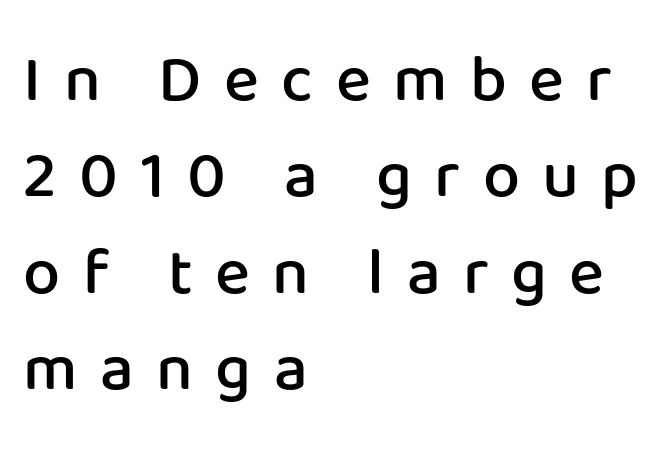
The image shows 66 px semibold sans-serif type, upright; set left-aligned, normal line spacing (1.46x), unusually wide letter spacing (+0.34 em), not underlined; low stroke contrast and a medium x-height.
